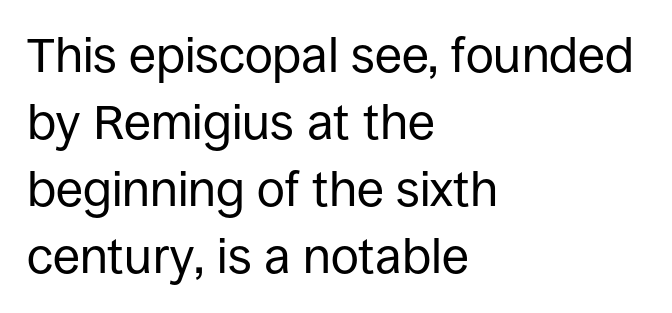
Is the letter spacing exaggerated? No — it looks like the ordinary default. The passage shown is typeset with a sans-serif family. Unmarked baselines from the first word to the last. Successive baselines arrive at the customary interval. Here the designer chose a conventional face with non-uniform glyph widths.
